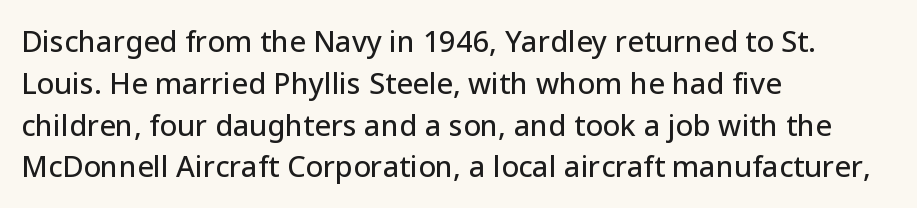
The image shows 29 px sans-serif type, upright; set left-aligned, normal line spacing (1.44x), normal letter spacing, not underlined; low stroke contrast and a medium x-height.
